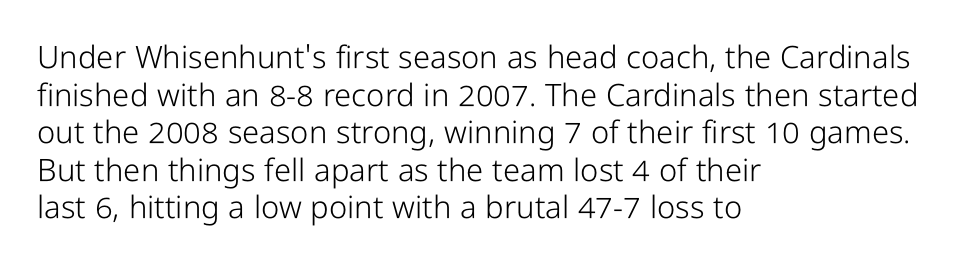
Q: Is the text bold? A: No.
Q: Is the text italic (slanted)? A: No, it is upright.
Q: Is the typeface a serif or a sans-serif typeface? A: Sans-serif.
Q: Is the text underlined? A: No.
Q: How is the paragraph aligned? A: Left-aligned.
Q: Is the spacing between letters normal or unusually wide? A: Normal.
Q: Width (condensed, normal, or wide)? A: Condensed.
Q: Stroke contrast? A: Low.
Q: x-height? A: Medium.
Q: Monospaced? A: No.
